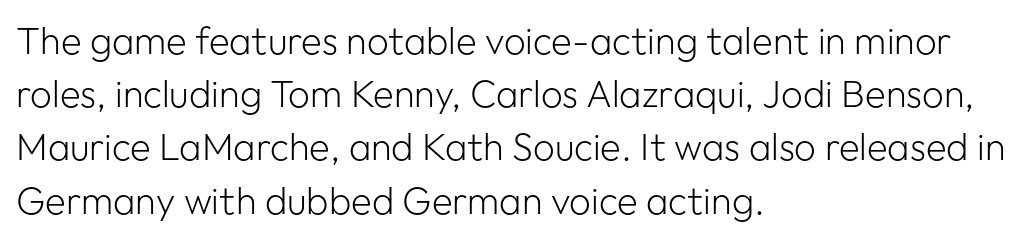
{"serif": "no", "italic": "no", "bold": "no", "weight": "light", "width": "normal", "stroke_contrast": "low", "x_height": "medium", "monospaced": "no", "underline": "no", "align": "left", "line_spacing": "normal", "line_spacing_ratio": 1.4, "letter_spacing": "normal", "letter_spacing_em": 0.0, "glyph_px": 38}
